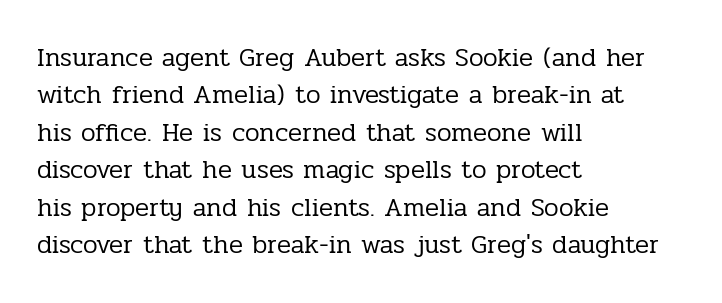
Q: Is the text bold? A: No.
Q: Is the text italic (slanted)? A: No, it is upright.
Q: Is the text underlined? A: No.
Q: How is the paragraph aligned? A: Left-aligned.
Q: Is the spacing between letters normal or unusually wide? A: Normal.
Q: Is the spacing between lines tight, normal or loose? A: Normal.
